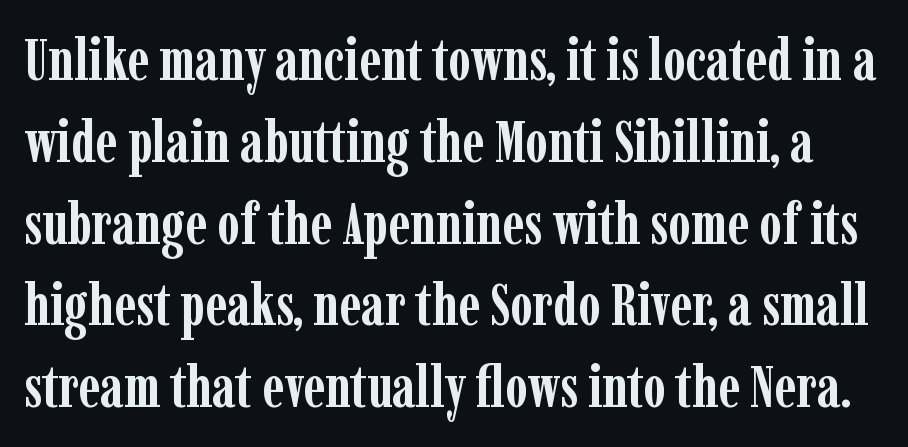
{"serif": "yes", "italic": "no", "bold": "yes", "weight": "semibold", "width": "condensed", "stroke_contrast": "low", "x_height": "medium", "monospaced": "no", "underline": "no", "line_spacing": "normal", "line_spacing_ratio": 1.41, "letter_spacing": "normal", "letter_spacing_em": 0.0, "glyph_px": 58}
